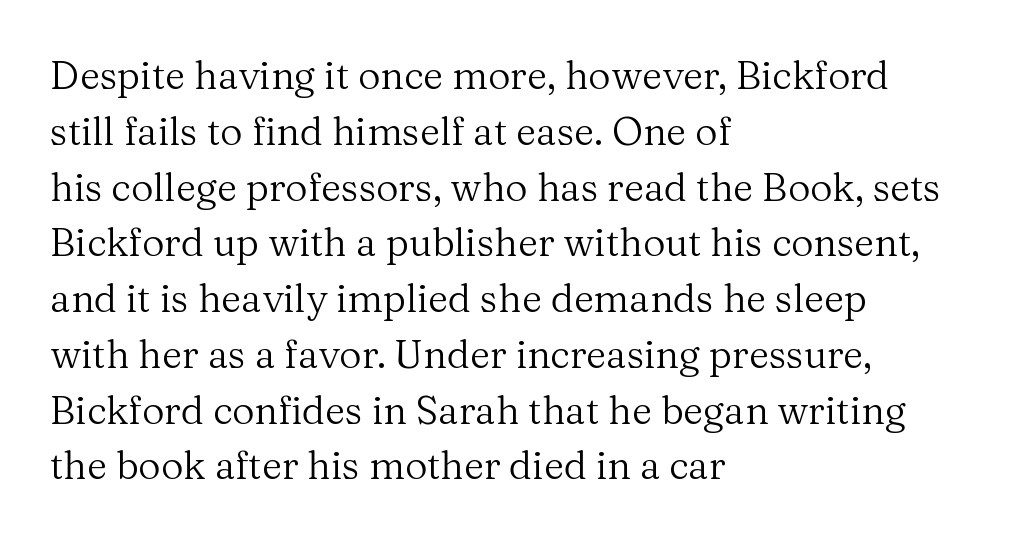
{"serif": "yes", "italic": "no", "bold": "no", "weight": "regular", "width": "normal", "stroke_contrast": "medium", "x_height": "medium", "monospaced": "no", "underline": "no", "align": "left", "line_spacing": "normal", "line_spacing_ratio": 1.43, "letter_spacing": "normal", "letter_spacing_em": 0.0, "glyph_px": 39}
